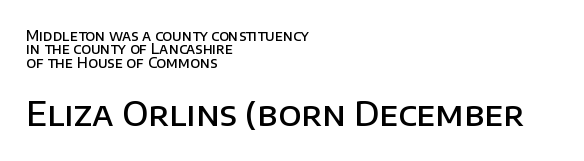
Q: Is the text bold? A: Semi-bold.
Q: Is the text italic (slanted)? A: No, it is upright.
Q: Is the typeface a serif or a sans-serif typeface? A: Sans-serif.
Q: Is the text underlined? A: No.
Q: How is the paragraph aligned? A: Left-aligned.
Q: Is the spacing between letters normal or unusually wide? A: Normal.
Q: Is the spacing between lines tight, normal or loose? A: Tight.
Q: Which block of text is set in a larger size, the first (top) or the second (bottom)? A: The second (bottom) one.
Q: Width (condensed, normal, or wide)? A: Normal.
Q: Stroke contrast? A: Low.
Q: x-height? A: Large.
Q: Monospaced? A: No.
